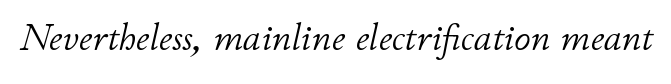
The image shows 37 px light type, italic (leaning right); set normal letter spacing, not underlined; low stroke contrast and a small x-height.
